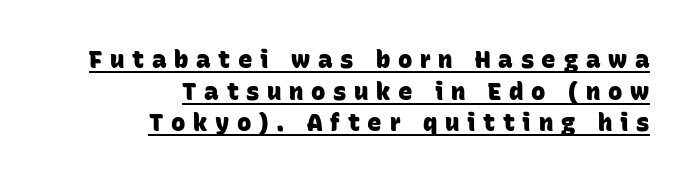
The passage shown is underscored from start to finish. I'd describe the lettering as bold — thick and assertive. Alignment: flush right. These lines have a slow, spaced-out rhythm from letter to letter. This block has exactly the height ordinary leading produces.
